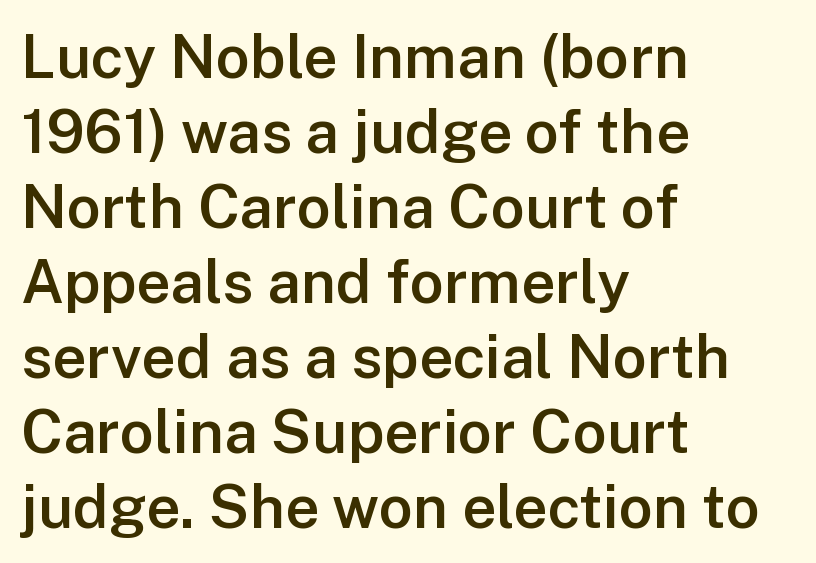
{"serif": "no", "italic": "no", "bold": "semi", "weight": "semibold", "width": "normal", "stroke_contrast": "low", "x_height": "medium", "monospaced": "no", "underline": "no", "align": "left", "line_spacing": "normal", "line_spacing_ratio": 1.25, "letter_spacing": "normal", "letter_spacing_em": 0.0, "glyph_px": 60}
